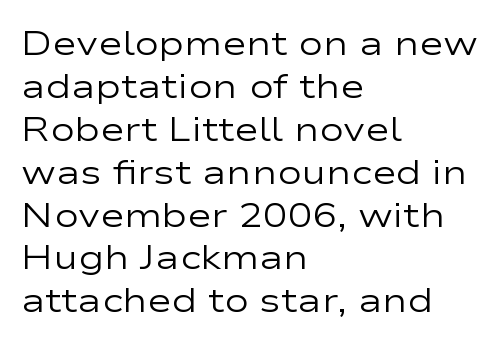
The image shows 33 px regular-weight, wide sans-serif type, upright; set left-aligned, normal line spacing (1.3x), normal letter spacing, not underlined; low stroke contrast and a medium x-height.
